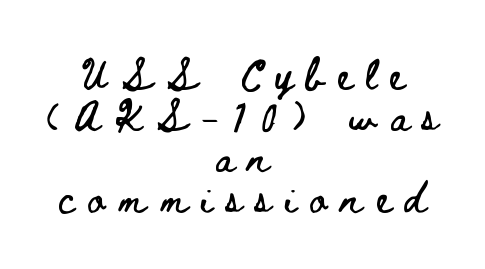
{"width": "wide", "stroke_contrast": "low", "x_height": "small", "monospaced": "no", "underline": "no", "align": "center", "line_spacing": "normal", "line_spacing_ratio": 1.32, "letter_spacing": "wide", "letter_spacing_em": 0.45, "glyph_px": 31}
